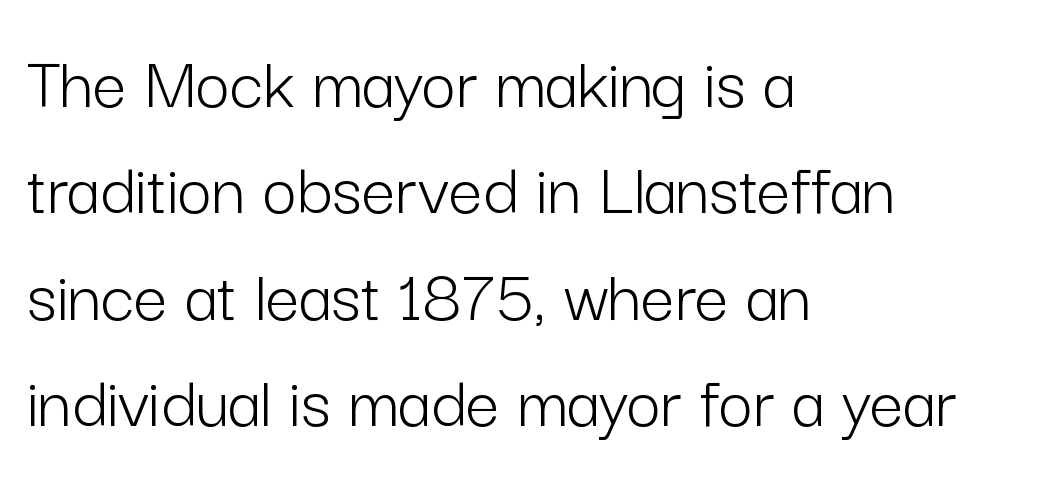
The image shows 75 px light sans-serif type, upright; set left-aligned, normal line spacing (1.42x), normal letter spacing, not underlined; low stroke contrast and a medium x-height.
